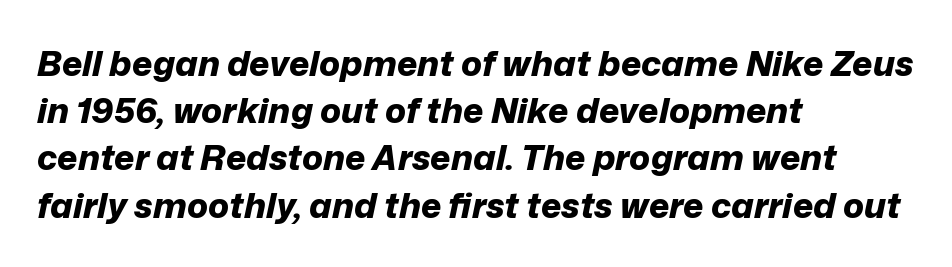
The image shows 35 px bold type, italic (leaning right); set left-aligned, normal line spacing (1.35x), normal letter spacing, not underlined; low stroke contrast and a medium x-height.
